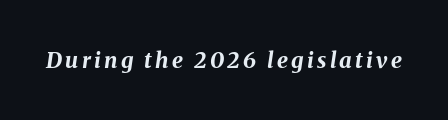
Q: Is the text bold? A: Yes.
Q: Is the text italic (slanted)? A: Yes, it leans right by about 8 degrees.
Q: Is the text underlined? A: No.
